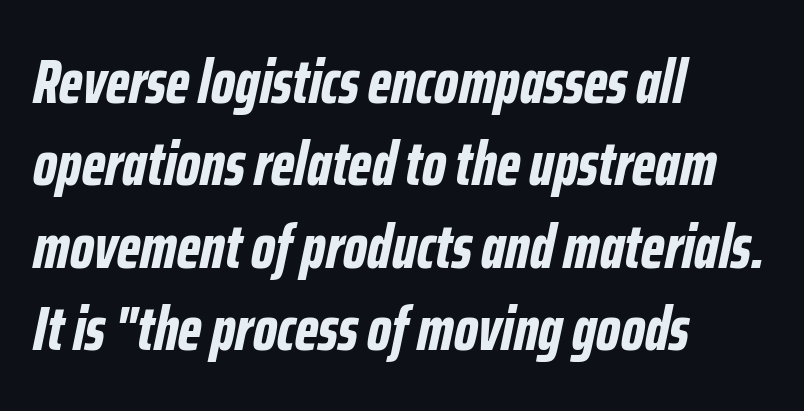
Q: Is the text bold? A: Yes.
Q: Is the text italic (slanted)? A: Yes, it leans right by about 12 degrees.
Q: Is the text underlined? A: No.
Q: How is the paragraph aligned? A: Left-aligned.
Q: Is the spacing between letters normal or unusually wide? A: Normal.
Q: Is the spacing between lines tight, normal or loose? A: Normal.
Q: Width (condensed, normal, or wide)? A: Condensed.
Q: Stroke contrast? A: Low.
Q: x-height? A: Medium.
Q: Monospaced? A: No.
